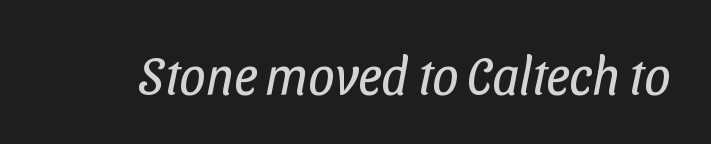
{"serif": "no", "bold": "no", "weight": "regular", "width": "condensed", "stroke_contrast": "low", "x_height": "medium", "monospaced": "no", "underline": "no", "letter_spacing": "normal", "letter_spacing_em": 0.0, "glyph_px": 52}
